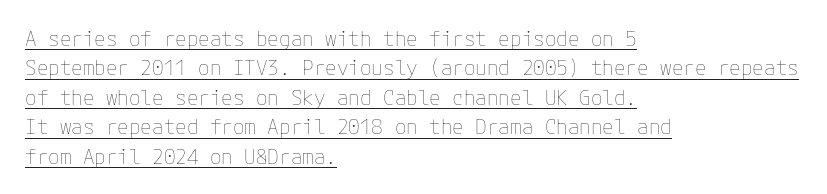
{"italic": "no", "bold": "no", "underline": "yes", "align": "left", "line_spacing": "normal", "line_spacing_ratio": 1.4, "letter_spacing": "normal", "letter_spacing_em": 0.0, "glyph_px": 21}
